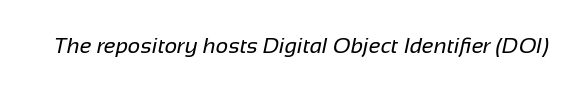
{"bold": "no", "underline": "no", "letter_spacing": "normal", "letter_spacing_em": 0.0, "glyph_px": 22}
